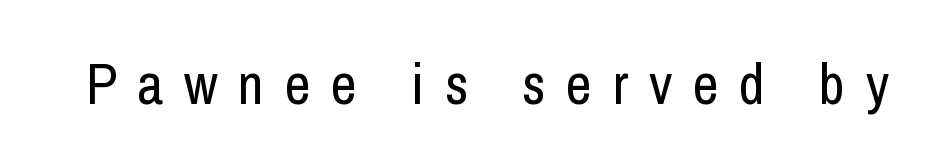
This sample has the flowing, uneven cadence of proportional lettering. Nothing heavy about these letters — not bold at all. Style check: upright. Clear beneath every line of the passage. The glyphs in this specimen are sans serif.
